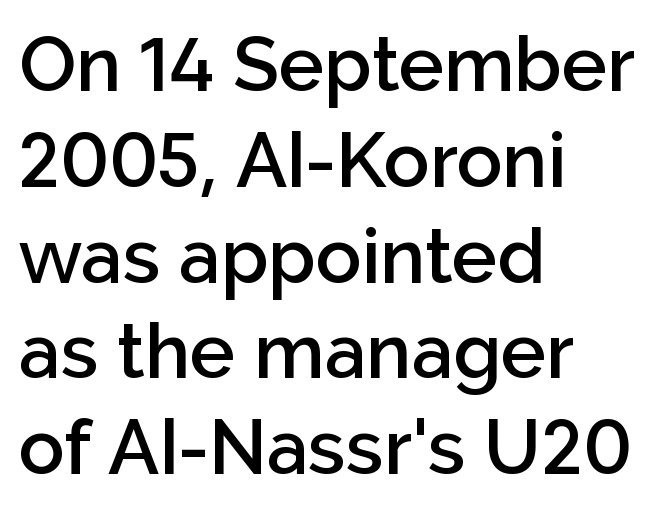
The image shows 76 px semibold sans-serif type, upright; set left-aligned, normal line spacing (1.26x), normal letter spacing, not underlined; low stroke contrast and a medium x-height.
